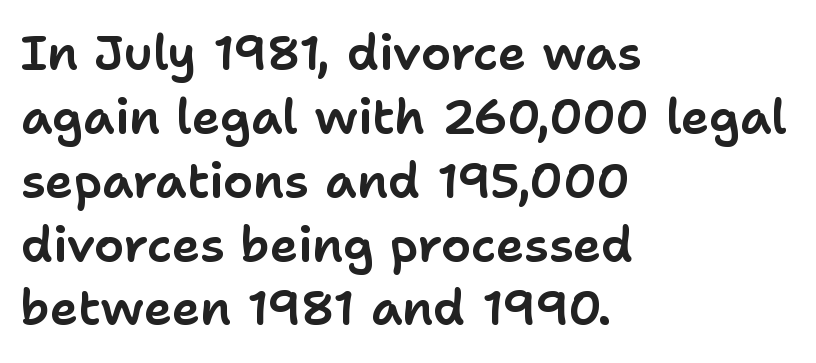
{"serif": "no", "italic": "no", "width": "normal", "stroke_contrast": "low", "x_height": "medium", "monospaced": "no", "underline": "no", "align": "left", "line_spacing": "normal", "line_spacing_ratio": 1.33, "letter_spacing": "normal", "letter_spacing_em": 0.0, "glyph_px": 48}
